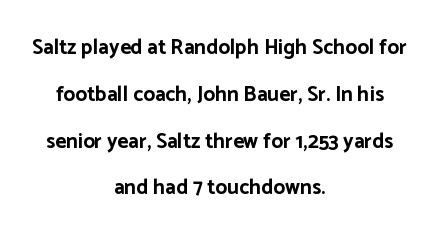
{"italic": "no", "bold": "yes", "underline": "no", "align": "center", "line_spacing": "loose", "line_spacing_ratio": 2.23, "letter_spacing": "normal", "letter_spacing_em": 0.0, "glyph_px": 21}
